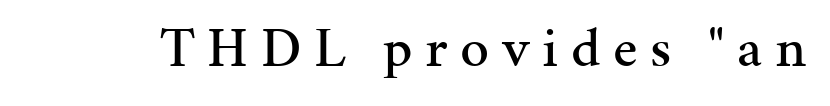
The glyphs in this specimen are seriffed. No word sits above an underline. Each word looks stretched out because of the extra space between its letters. Ordinary non-slanted type is in use.
